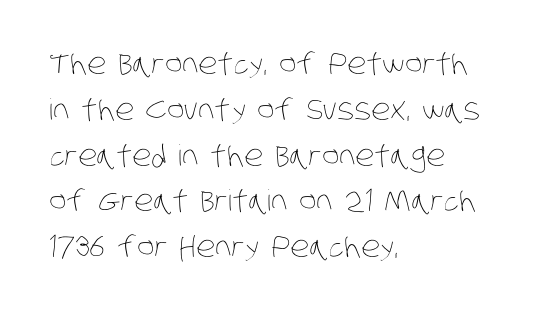
{"bold": "no", "weight": "thin", "width": "condensed", "stroke_contrast": "low", "x_height": "large", "monospaced": "no", "underline": "no", "align": "left", "line_spacing": "normal", "line_spacing_ratio": 1.58, "letter_spacing": "normal", "letter_spacing_em": 0.0, "glyph_px": 29}
